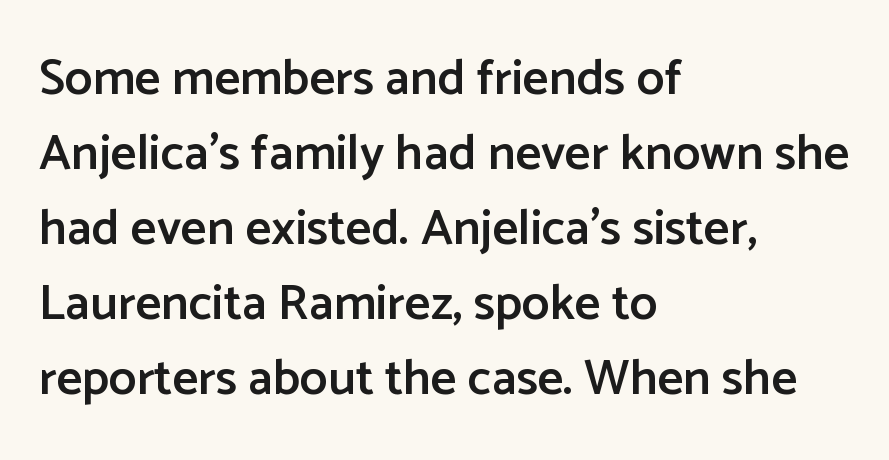
{"serif": "no", "italic": "no", "bold": "semi", "weight": "semibold", "width": "normal", "stroke_contrast": "low", "x_height": "medium", "monospaced": "no", "underline": "no", "align": "left", "line_spacing": "normal", "line_spacing_ratio": 1.5, "letter_spacing": "normal", "letter_spacing_em": 0.0, "glyph_px": 50}
